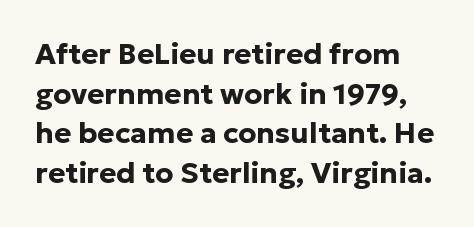
Compared with typical body copy, the letter spacing here is the same. Plenty of ink on the page — the face is bold. The rendering shows plain stroke endings on the letterforms — a sans-serif design. The designer left line spacing at the default. Does the lettering tilt? It doesn't — this is upright.
